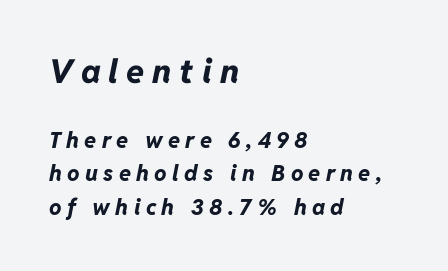
Pretty heavy lettering here — definitely bold. The lettering tilts uniformly, giving the passage an italic look. A clean baseline with only descenders dipping below it. Varying glyph widths throughout — classic text-font behaviour. The passage shown stacks its lines at a standard gap.
